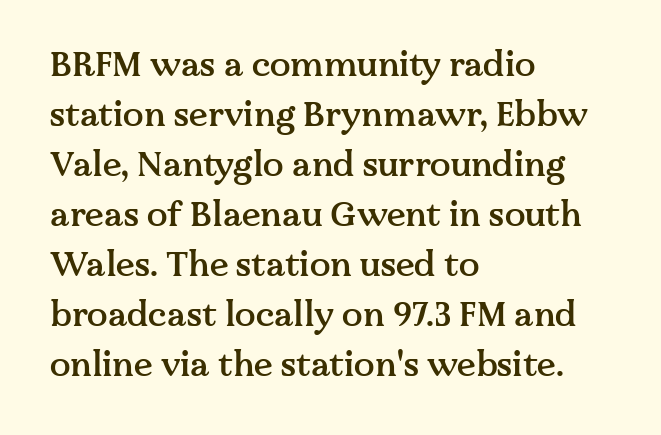
The image shows 34 px semibold serif type, upright; set left-aligned, normal line spacing (1.47x), normal letter spacing, not underlined; medium stroke contrast and a medium x-height.
